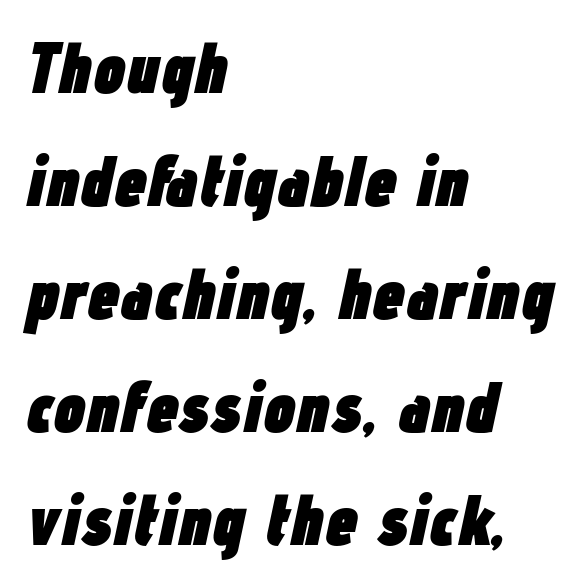
Q: Is the text bold? A: Yes.
Q: Is the text italic (slanted)? A: Yes, it leans right by about 12 degrees.
Q: Is the text underlined? A: No.
Q: How is the paragraph aligned? A: Left-aligned.
Q: Is the spacing between letters normal or unusually wide? A: Normal.
Q: Is the spacing between lines tight, normal or loose? A: Normal.
Q: Width (condensed, normal, or wide)? A: Condensed.
Q: Stroke contrast? A: Low.
Q: x-height? A: Medium.
Q: Monospaced? A: No.
